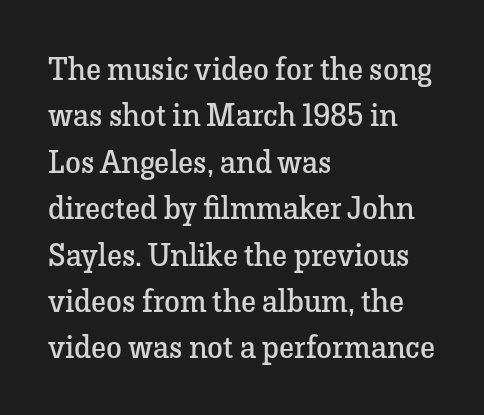
If you drew a line through each stem, it would be perfectly vertical. The strokes are not fattened; the text isn't bold. Each row of text sits above clean, open space. Do the characters align in a grid? No, the font is proportional.
